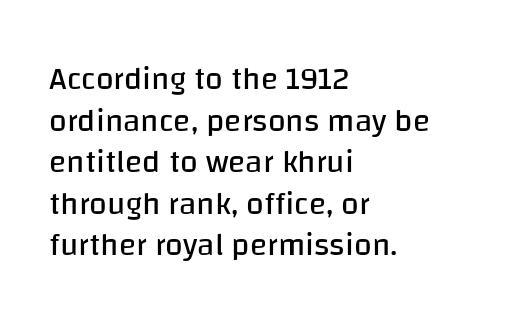
The image shows 32 px regular-weight sans-serif type, upright; set left-aligned, normal line spacing (1.3x), normal letter spacing, not underlined; low stroke contrast and a large x-height.
